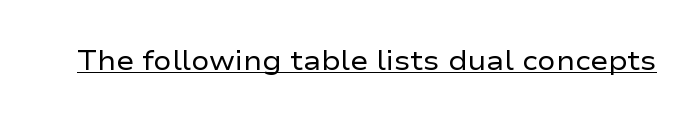
Vertical stems look standard width or narrower in stroke. This sample carries an underscore along the baseline area. Notice how the stems are strictly vertical — no italics here. Spacing between characters is what you'd get straight out of the box.
